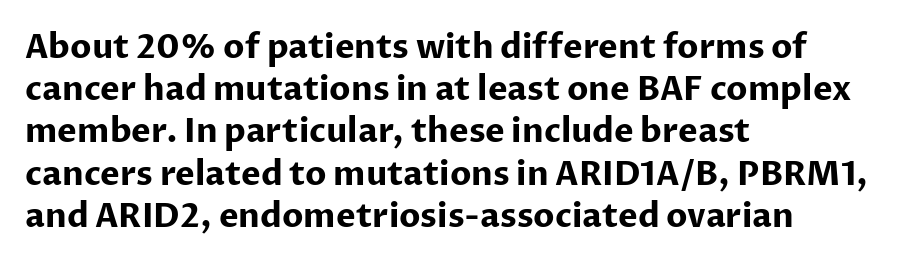
The image shows 33 px bold sans-serif type, upright; set left-aligned, normal line spacing (1.28x), normal letter spacing, not underlined; low stroke contrast and a medium x-height.
